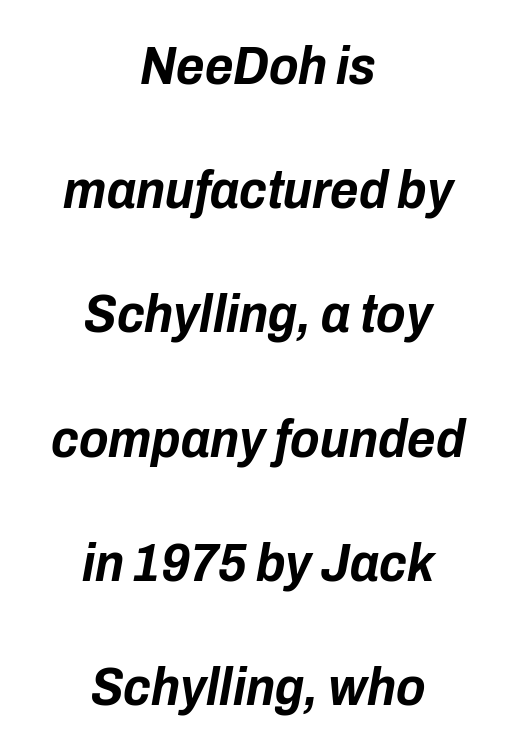
Q: Is the text bold? A: Yes.
Q: Is the text italic (slanted)? A: Yes, it leans right by about 10 degrees.
Q: Is the text underlined? A: No.
Q: How is the paragraph aligned? A: Centered.
Q: Is the spacing between letters normal or unusually wide? A: Normal.
Q: Is the spacing between lines tight, normal or loose? A: Loose.
Q: Width (condensed, normal, or wide)? A: Condensed.
Q: Stroke contrast? A: Low.
Q: x-height? A: Medium.
Q: Monospaced? A: No.
